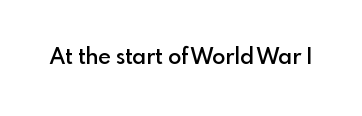
{"italic": "no", "bold": "semi", "underline": "no", "letter_spacing": "normal", "letter_spacing_em": 0.0, "glyph_px": 22}
